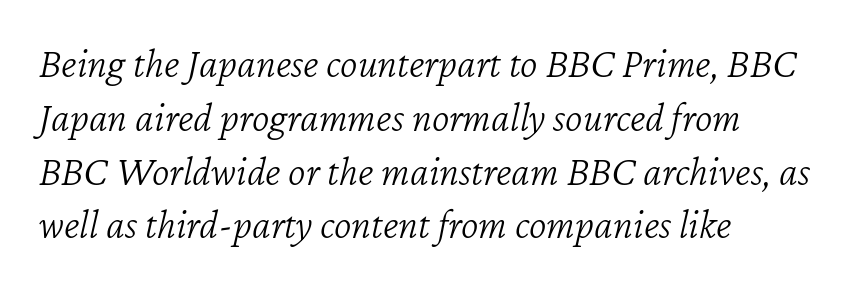
The image shows 42 px light type, italic (leaning right); set left-aligned, normal line spacing (1.28x), normal letter spacing, not underlined; low stroke contrast and a medium x-height.
